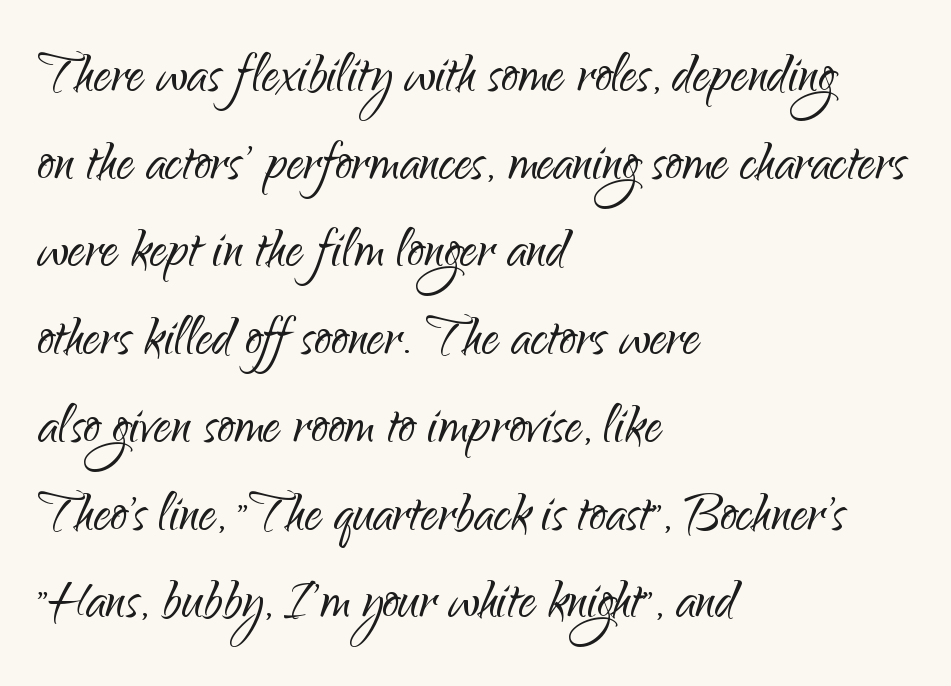
{"serif": "no", "bold": "no", "weight": "light", "width": "normal", "stroke_contrast": "low", "x_height": "small", "monospaced": "no", "underline": "no", "align": "left", "line_spacing": "normal", "line_spacing_ratio": 1.29, "letter_spacing": "normal", "letter_spacing_em": 0.0, "glyph_px": 68}
